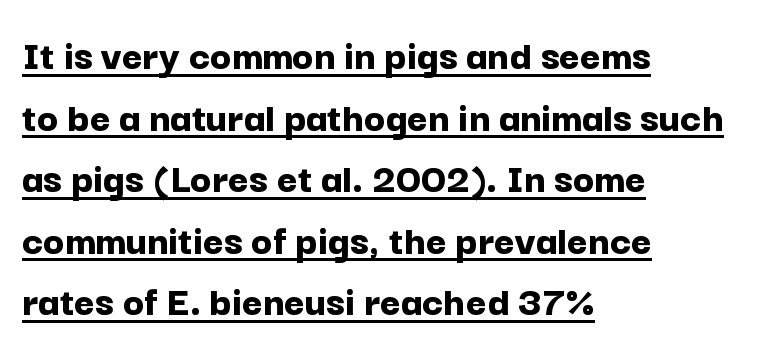
The letters stand straight up with perfectly vertical stems. Character widths vary here, with narrow letters taking less room than wide ones. Check the space under the baseline: a stroke is drawn there. Casual observation: everything's shoved over to the left. In terms of letterspacing, this is plain default setting. The passage shown is emphatically bold.
